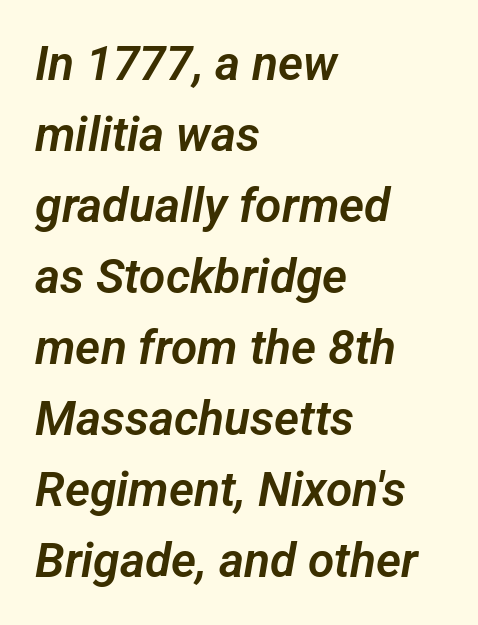
{"serif": "no", "width": "normal", "stroke_contrast": "low", "x_height": "medium", "monospaced": "no", "underline": "no", "align": "left", "line_spacing": "normal", "line_spacing_ratio": 1.48, "letter_spacing": "normal", "letter_spacing_em": 0.0, "glyph_px": 48}
